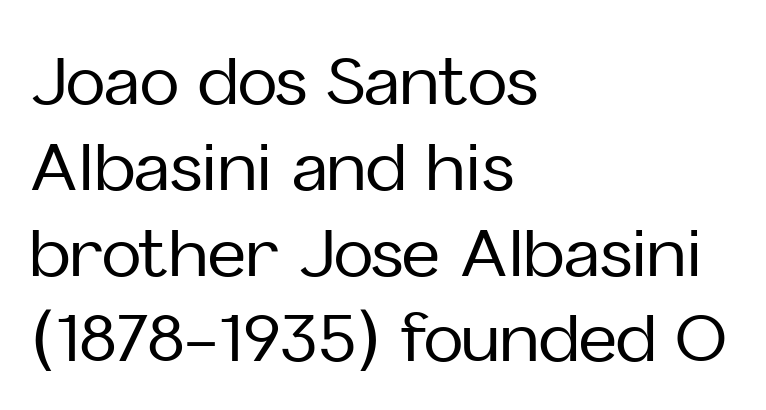
Q: Is the text italic (slanted)? A: No, it is upright.
Q: Is the typeface a serif or a sans-serif typeface? A: Sans-serif.
Q: Is the text underlined? A: No.
Q: How is the paragraph aligned? A: Left-aligned.
Q: Is the spacing between letters normal or unusually wide? A: Normal.
Q: Is the spacing between lines tight, normal or loose? A: Normal.
Q: Width (condensed, normal, or wide)? A: Normal.
Q: Stroke contrast? A: Low.
Q: x-height? A: Medium.
Q: Monospaced? A: No.
